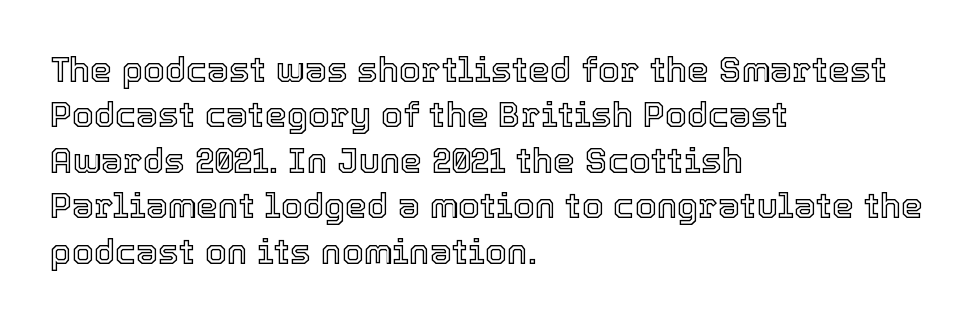
The letters advance in unequal steps, a hallmark of proportional type. A typesetter would call this zero additional tracking. One glance says typical: line gaps are just what's usual. This is roman type, the default non-slanted kind.
